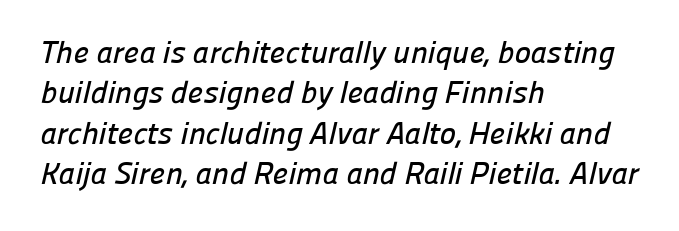
{"serif": "no", "width": "normal", "stroke_contrast": "low", "x_height": "medium", "monospaced": "no", "underline": "no", "align": "left", "line_spacing": "normal", "line_spacing_ratio": 1.3, "letter_spacing": "normal", "letter_spacing_em": 0.0, "glyph_px": 31}
